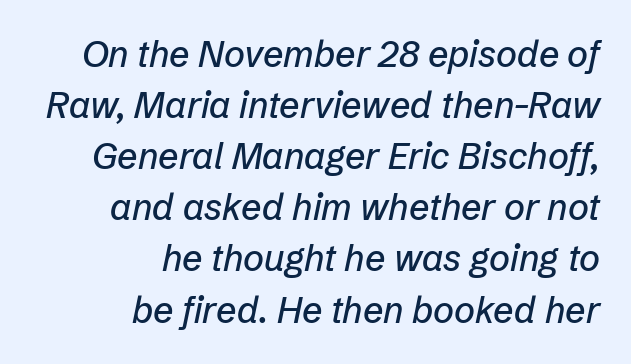
The image shows 36 px text type, italic (leaning right); set right-aligned, normal line spacing (1.42x), normal letter spacing, not underlined; low stroke contrast and a medium x-height.
